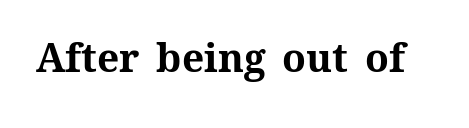
Q: Is the text bold? A: Yes.
Q: Is the text italic (slanted)? A: No, it is upright.
Q: Is the text underlined? A: No.
Q: Is the spacing between letters normal or unusually wide? A: Normal.
Q: Width (condensed, normal, or wide)? A: Normal.
Q: Stroke contrast? A: Medium.
Q: x-height? A: Medium.
Q: Monospaced? A: No.
